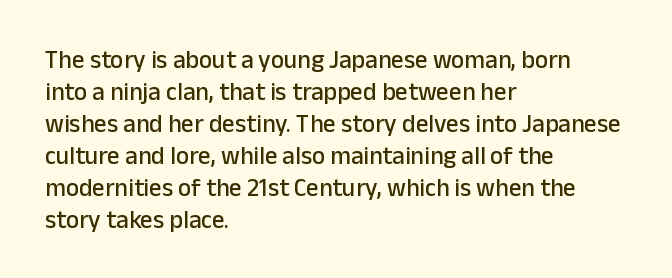
Summary of vertical rhythm: regular, with standard interline spacing. The string is rendered with underlining switched off. This rendering uses left alignment, leaving the right contour irregular. The lettering stays uniformly vertical, giving the passage a roman look. The horizontal fit of the characters is conventional and even.
